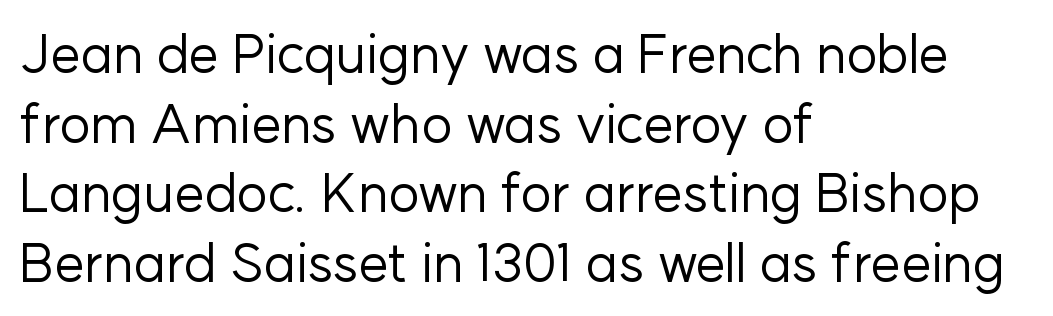
The image shows 54 px regular-weight sans-serif type, upright; set left-aligned, normal line spacing (1.29x), normal letter spacing, not underlined; low stroke contrast and a medium x-height.
